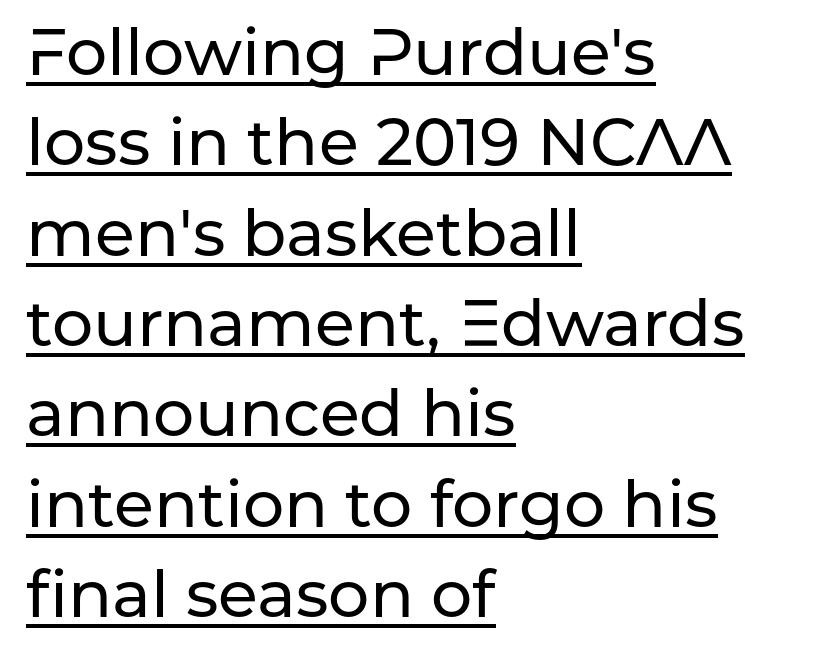
Line beginnings align vertically; line endings do not. Quick note: interline space is typical. The typography opts for an upright posture over an oblique one. This rendering employs a face without finishing strokes, i.e., a sans-serif. Proportional: the letters do not fall into vertical columns. Like a heading marked for emphasis, these lines bear an underscore.
